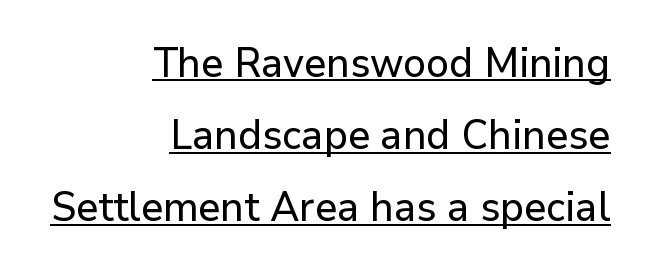
The image shows 41 px sans-serif type, upright; set right-aligned, line spacing 1.76x, normal letter spacing, underlined; low stroke contrast and a medium x-height.
